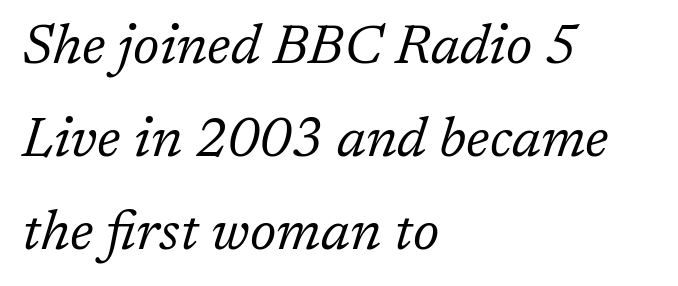
The face used here is proportionally spaced, like ordinary book or web type. Look at the bottom of the vertical strokes: they flare into serifs here. Weight class: somewhere from thin through regular. Short and long lines alike share a common starting point at left.
